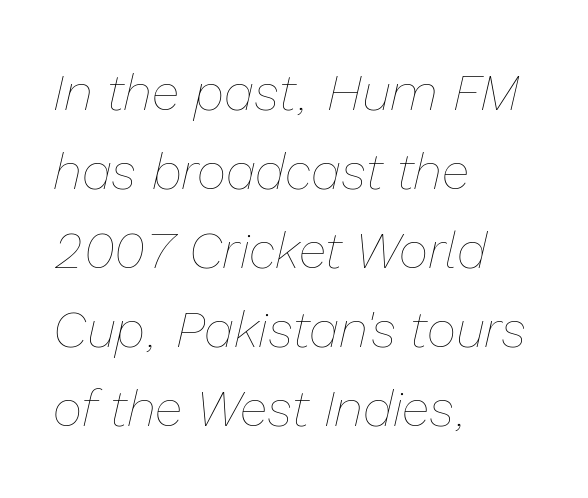
Q: Is the text bold? A: No.
Q: Is the text italic (slanted)? A: Yes, it leans right by about 13 degrees.
Q: Is the text underlined? A: No.
Q: How is the paragraph aligned? A: Left-aligned.
Q: Is the spacing between letters normal or unusually wide? A: Normal.
Q: Is the spacing between lines tight, normal or loose? A: Normal.
Q: Width (condensed, normal, or wide)? A: Normal.
Q: Stroke contrast? A: Low.
Q: x-height? A: Medium.
Q: Monospaced? A: No.
